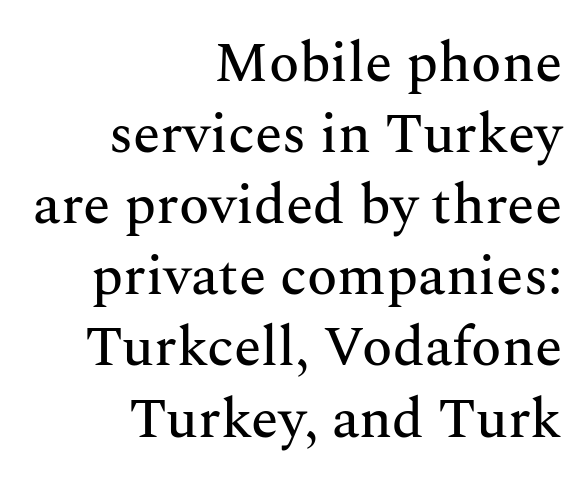
The image shows 56 px serif type, upright; set right-aligned, normal line spacing (1.27x), normal letter spacing, not underlined; medium stroke contrast and a medium x-height.
